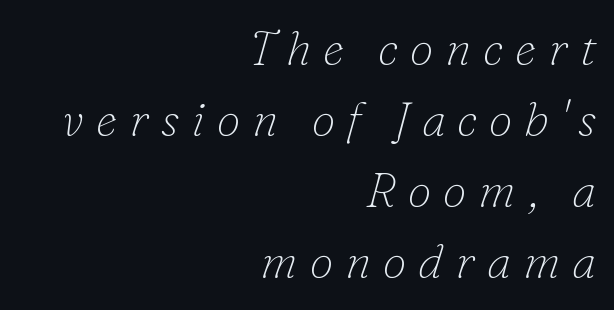
Observe the wide spacing: letters keep a clear distance from each other. Is this a fixed-width face? No — the glyphs have proportional, varying widths. There's an unmistakable incline to the writing here. Beneath every word, the page is bare.
